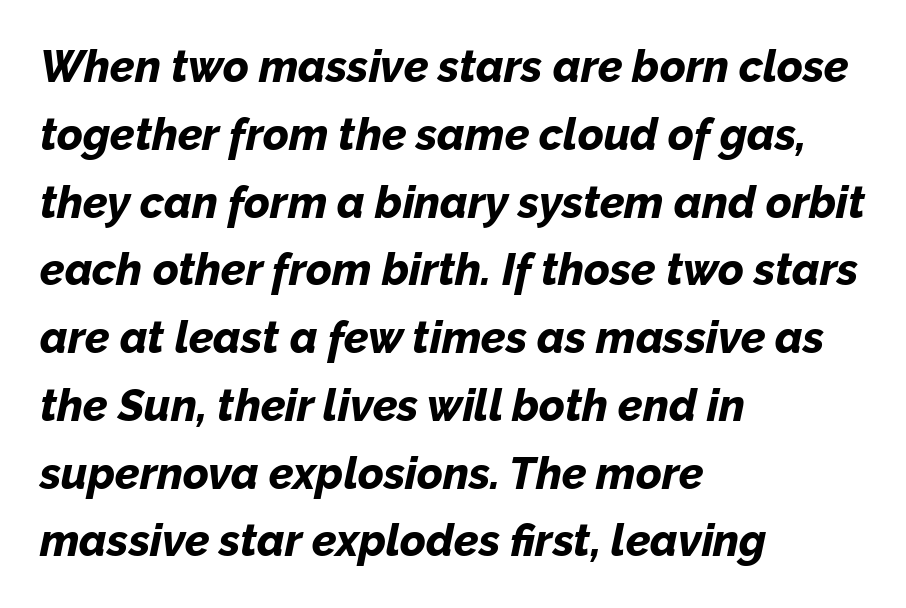
{"italic": "yes", "lean": "right", "slant_degrees": 12, "bold": "yes", "weight": "bold", "width": "normal", "stroke_contrast": "low", "x_height": "medium", "monospaced": "no", "underline": "no", "align": "left", "line_spacing": "normal", "line_spacing_ratio": 1.54, "letter_spacing": "normal", "letter_spacing_em": 0.0, "glyph_px": 44}
